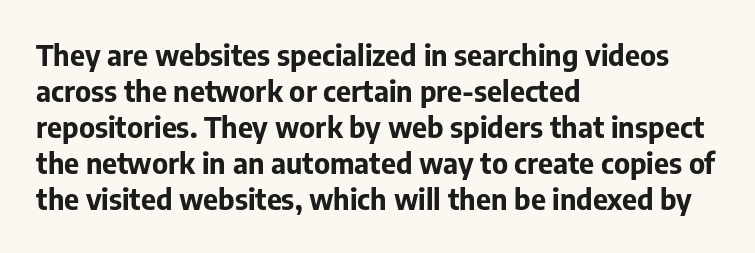
Q: Is the text bold? A: Yes.
Q: Is the text italic (slanted)? A: No, it is upright.
Q: Is the typeface a serif or a sans-serif typeface? A: Sans-serif.
Q: Is the text underlined? A: No.
Q: How is the paragraph aligned? A: Left-aligned.
Q: Is the spacing between letters normal or unusually wide? A: Normal.
Q: Width (condensed, normal, or wide)? A: Normal.
Q: Stroke contrast? A: Low.
Q: x-height? A: Medium.
Q: Monospaced? A: No.
